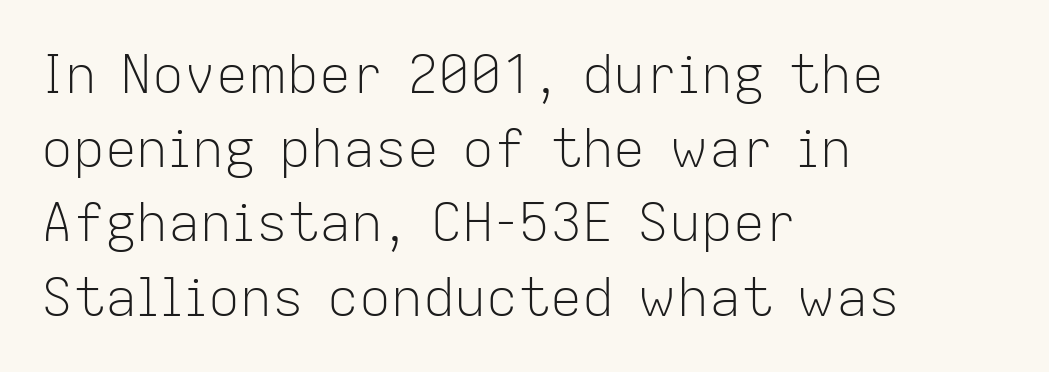
{"serif": "no", "italic": "no", "bold": "no", "weight": "light", "width": "normal", "stroke_contrast": "low", "x_height": "medium", "monospaced": "no", "underline": "no", "align": "left", "line_spacing": "normal", "line_spacing_ratio": 1.4, "letter_spacing": "normal", "letter_spacing_em": 0.0, "glyph_px": 53}
